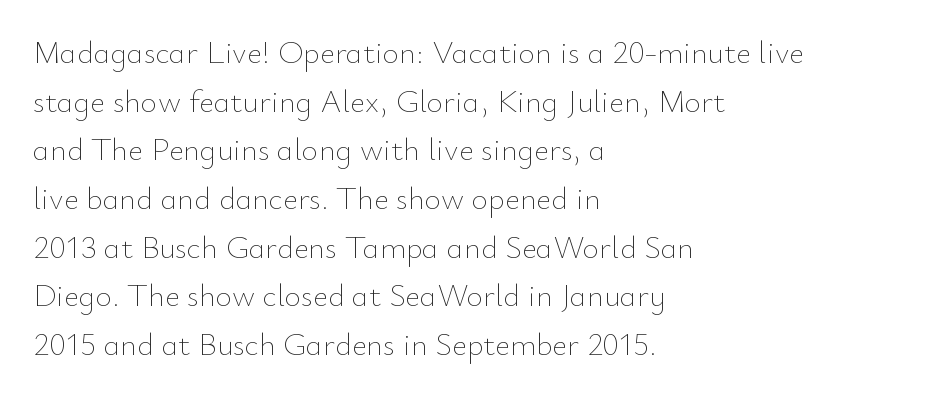
Q: Is the text bold? A: No.
Q: Is the text italic (slanted)? A: No, it is upright.
Q: Is the text underlined? A: No.
Q: How is the paragraph aligned? A: Left-aligned.
Q: Is the spacing between letters normal or unusually wide? A: Normal.
Q: Is the spacing between lines tight, normal or loose? A: Normal.
Q: Width (condensed, normal, or wide)? A: Normal.
Q: Stroke contrast? A: Low.
Q: x-height? A: Small.
Q: Monospaced? A: No.
